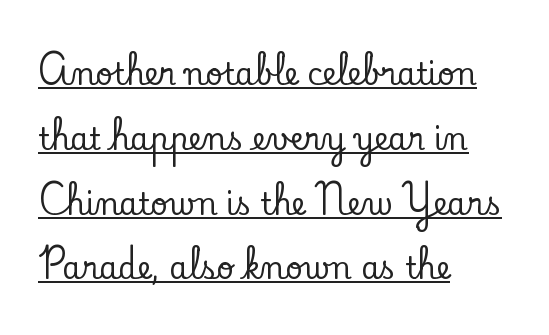
{"serif": "yes", "italic": "no", "width": "normal", "stroke_contrast": "low", "x_height": "small", "monospaced": "no", "underline": "yes", "align": "left", "line_spacing": "loose", "line_spacing_ratio": 2.16, "letter_spacing": "normal", "letter_spacing_em": 0.0, "glyph_px": 30}
